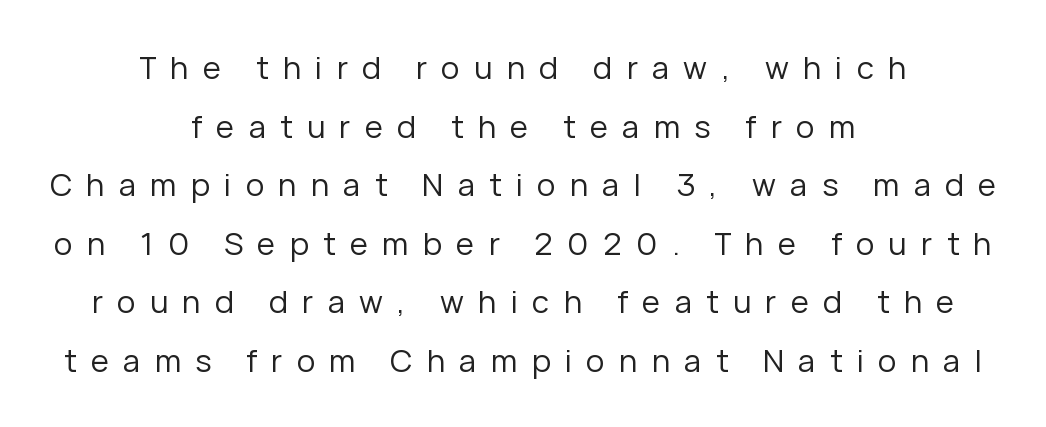
{"serif": "no", "italic": "no", "bold": "no", "weight": "regular", "width": "normal", "stroke_contrast": "low", "x_height": "medium", "monospaced": "no", "underline": "no", "align": "center", "line_spacing_ratio": 1.89, "letter_spacing": "wide", "letter_spacing_em": 0.46, "glyph_px": 31}
